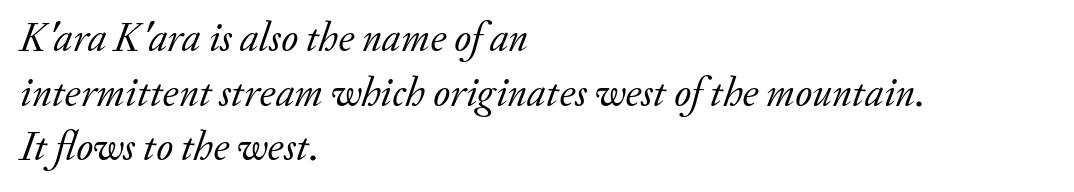
{"serif": "yes", "italic": "yes", "lean": "right", "slant_degrees": 20, "bold": "no", "weight": "regular", "width": "normal", "stroke_contrast": "low", "x_height": "small", "monospaced": "no", "underline": "no", "align": "left", "line_spacing": "normal", "line_spacing_ratio": 1.33, "letter_spacing": "normal", "letter_spacing_em": 0.0, "glyph_px": 41}
